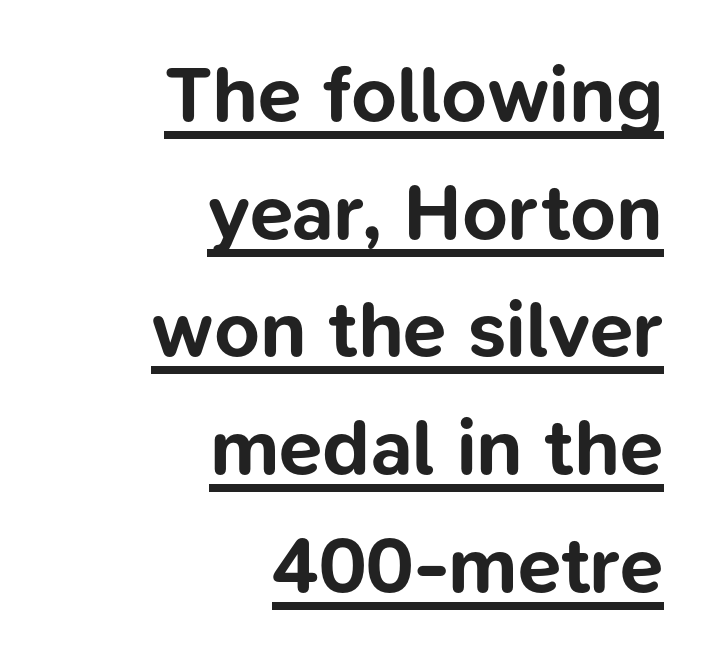
Q: Is the text bold? A: Yes.
Q: Is the text italic (slanted)? A: No, it is upright.
Q: Is the typeface a serif or a sans-serif typeface? A: Sans-serif.
Q: Is the text underlined? A: Yes.
Q: How is the paragraph aligned? A: Right-aligned.
Q: Is the spacing between letters normal or unusually wide? A: Normal.
Q: Is the spacing between lines tight, normal or loose? A: Normal.
Q: Width (condensed, normal, or wide)? A: Normal.
Q: Stroke contrast? A: Low.
Q: x-height? A: Medium.
Q: Monospaced? A: No.
